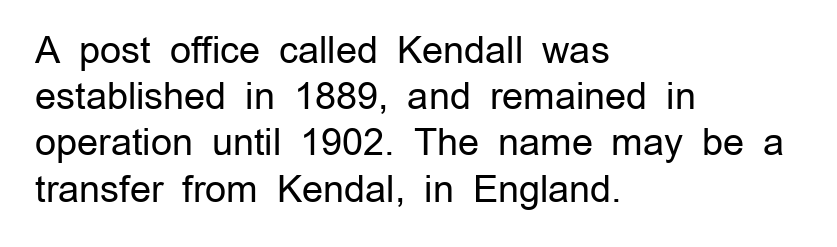
{"serif": "no", "italic": "no", "bold": "no", "weight": "regular", "width": "normal", "stroke_contrast": "low", "x_height": "medium", "monospaced": "no", "underline": "no", "align": "left", "line_spacing": "normal", "line_spacing_ratio": 1.25, "letter_spacing": "normal", "letter_spacing_em": 0.0, "glyph_px": 37}
